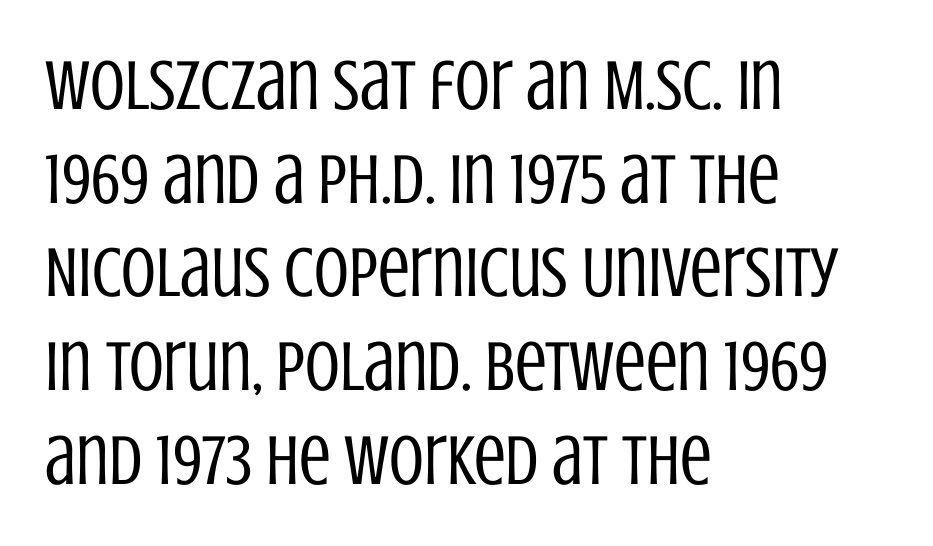
{"serif": "no", "italic": "no", "bold": "no", "weight": "regular", "width": "condensed", "stroke_contrast": "low", "x_height": "large", "monospaced": "no", "underline": "no", "align": "left", "line_spacing": "normal", "line_spacing_ratio": 1.32, "letter_spacing": "normal", "letter_spacing_em": 0.0, "glyph_px": 71}
